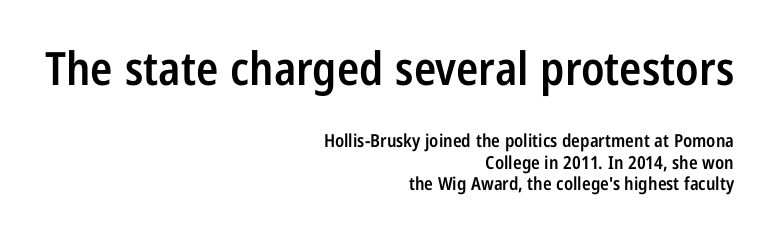
A typesetter would call this proportional, since set widths differ per character. Notice how the stems are strictly vertical — no italics here. The paragraph has a hard right edge and a soft left edge. Is this a sans? Yes — the strokes have no serifs.
